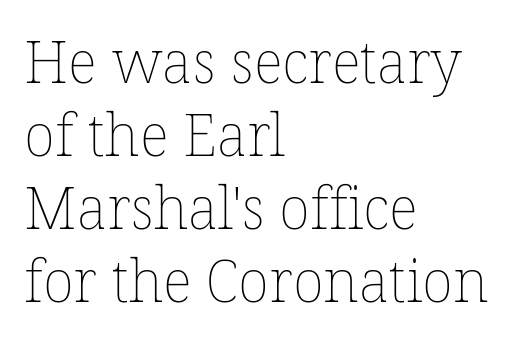
Looks like regular typesetting: each glyph gets only the width it needs. Alignment: flush left. If you measured baseline to baseline, you'd find a middling distance. The gaps between neighbouring characters are ordinary and unremarkable. Posture: upright roman.
